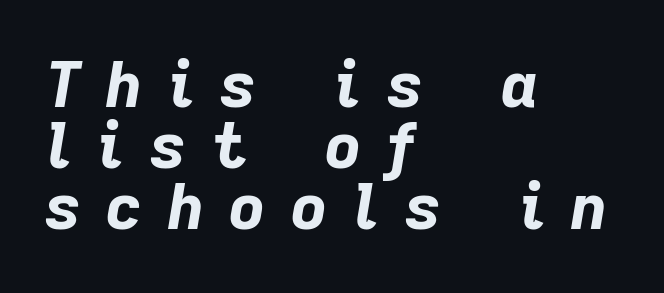
The face used here has the dense, thick strokes of a bold. There is plenty of visible air inserted between adjacent glyphs. The words here are not underlined. The line-height multiplier appears low, near solid setting. Designer's note — italics engaged. A classic flush-left, rag-right setting is used for this passage.
